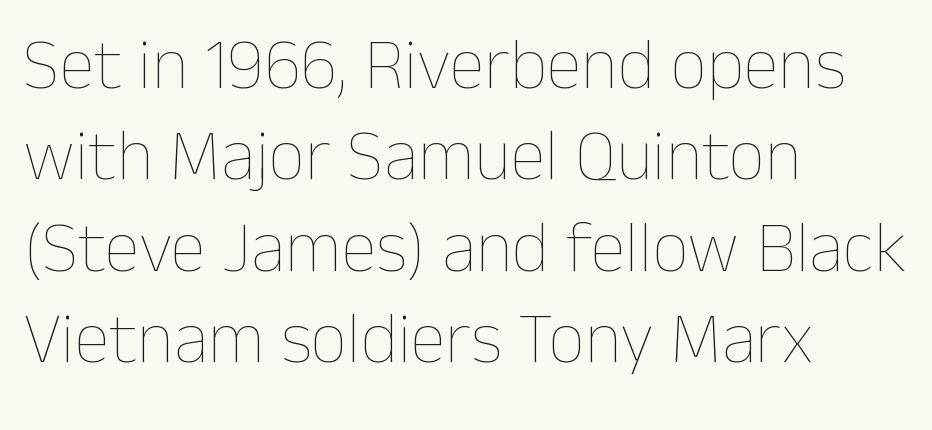
Q: Is the text bold? A: No.
Q: Is the text italic (slanted)? A: No, it is upright.
Q: Is the text underlined? A: No.
Q: How is the paragraph aligned? A: Left-aligned.
Q: Is the spacing between letters normal or unusually wide? A: Normal.
Q: Is the spacing between lines tight, normal or loose? A: Normal.
Q: Width (condensed, normal, or wide)? A: Normal.
Q: Stroke contrast? A: Low.
Q: x-height? A: Medium.
Q: Monospaced? A: No.
